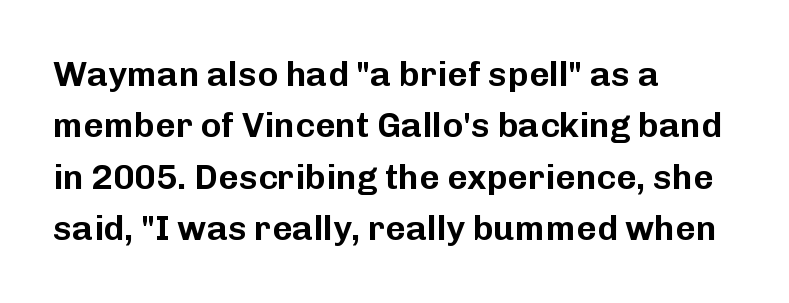
{"serif": "no", "italic": "no", "width": "normal", "stroke_contrast": "low", "x_height": "medium", "monospaced": "no", "underline": "no", "align": "left", "line_spacing": "normal", "line_spacing_ratio": 1.47, "letter_spacing": "normal", "letter_spacing_em": 0.0, "glyph_px": 35}
